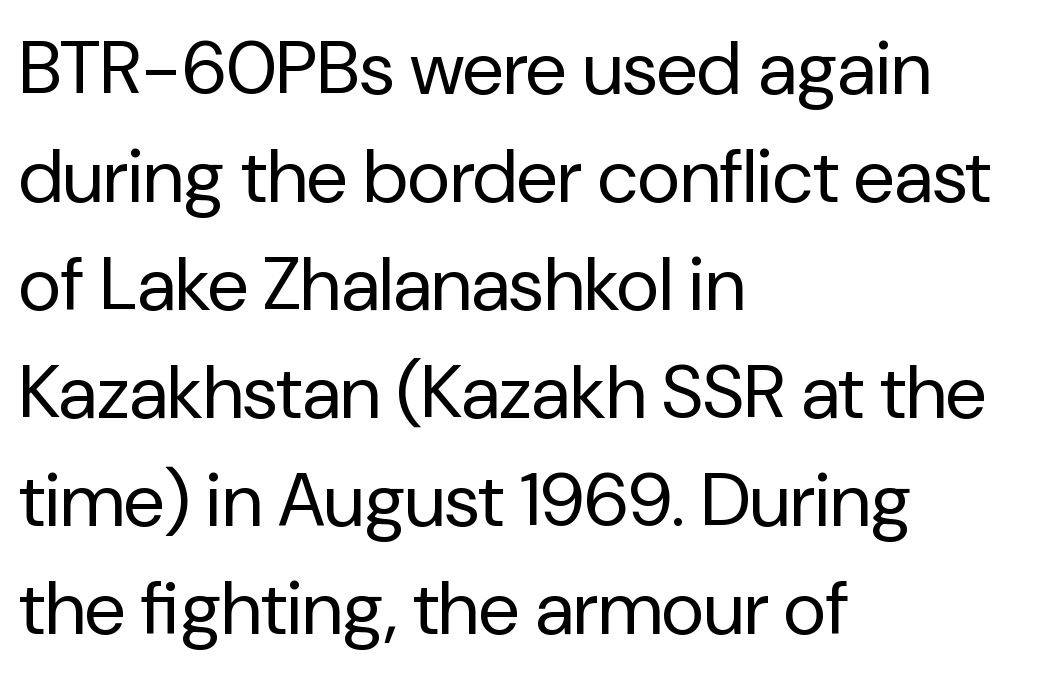
{"serif": "no", "italic": "no", "bold": "no", "weight": "regular", "width": "normal", "stroke_contrast": "low", "x_height": "medium", "monospaced": "no", "underline": "no", "align": "left", "line_spacing": "normal", "line_spacing_ratio": 1.44, "letter_spacing": "normal", "letter_spacing_em": 0.0, "glyph_px": 75}
